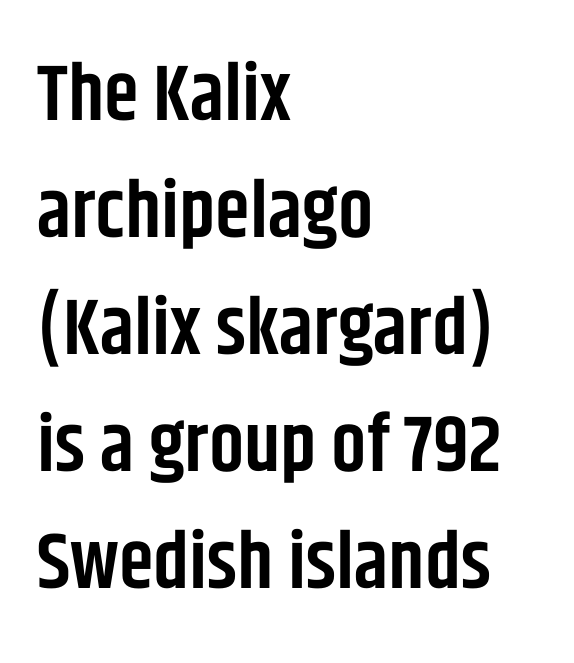
{"serif": "no", "italic": "no", "bold": "semi", "weight": "semibold", "width": "condensed", "stroke_contrast": "low", "x_height": "large", "monospaced": "no", "underline": "no", "align": "left", "line_spacing": "normal", "line_spacing_ratio": 1.48, "letter_spacing": "normal", "letter_spacing_em": 0.0, "glyph_px": 79}
